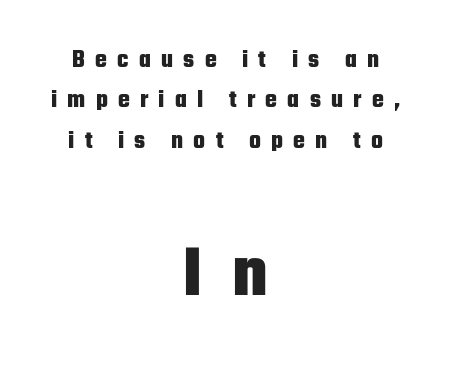
{"serif": "no", "italic": "no", "bold": "yes", "weight": "heavy", "width": "condensed", "stroke_contrast": "low", "x_height": "medium", "monospaced": "no", "underline": "no", "align": "center", "line_spacing": "normal", "line_spacing_ratio": 1.62, "letter_spacing": "wide", "letter_spacing_em": 0.41, "larger_block": "second", "size_ratio": 2.96, "glyph_px": 74}
